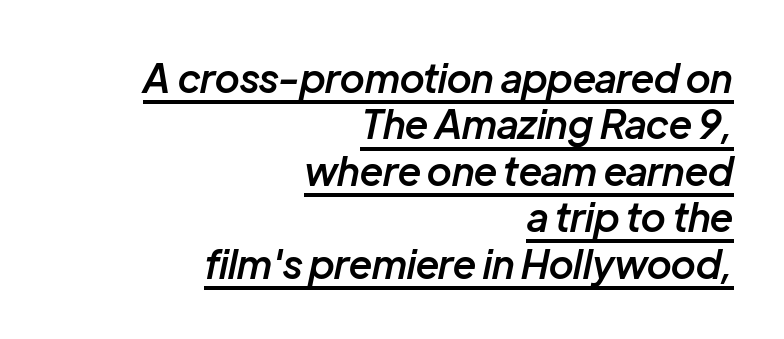
{"italic": "yes", "lean": "right", "slant_degrees": 12, "bold": "semi", "weight": "semibold", "width": "normal", "stroke_contrast": "low", "x_height": "medium", "monospaced": "no", "underline": "yes", "align": "right", "line_spacing_ratio": 1.19, "letter_spacing": "normal", "letter_spacing_em": 0.0, "glyph_px": 39}
